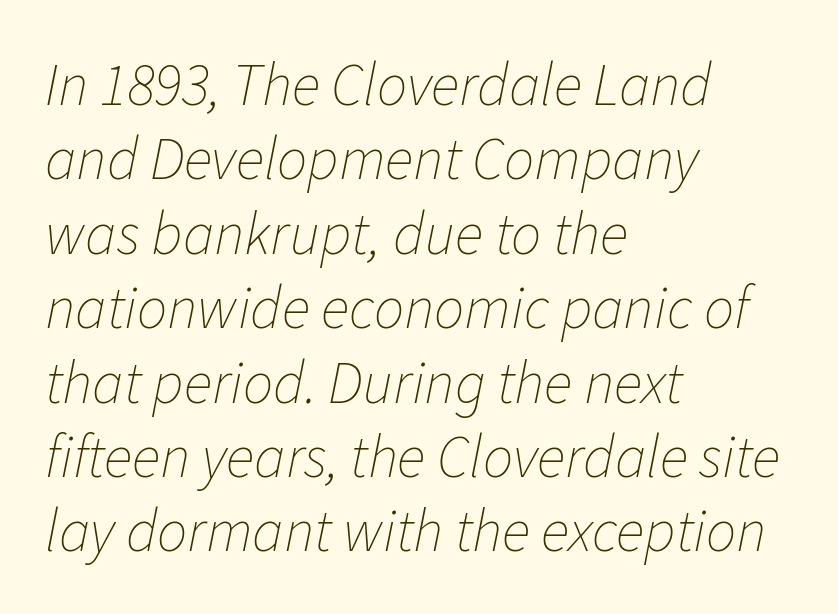
Bold? No — there's no thickening of the strokes. Short and long lines alike share a common starting point at left. These lines were composed using italics. How are the letters spaced? Ordinarily, with no added tracking. Clear beneath every line of the passage.
